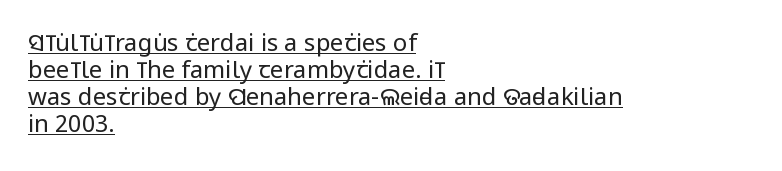
How would I describe the line gaps? Narrow and economical. Unlike italic type, these characters show no tilt at all. This sample is left-justified, so line endings fall wherever the words run out. Students, observe the line beneath the letters — that is underlining. Nobody touched the tracking dial on this one. The font sits on the lighter half of the weight spectrum, regular included.
